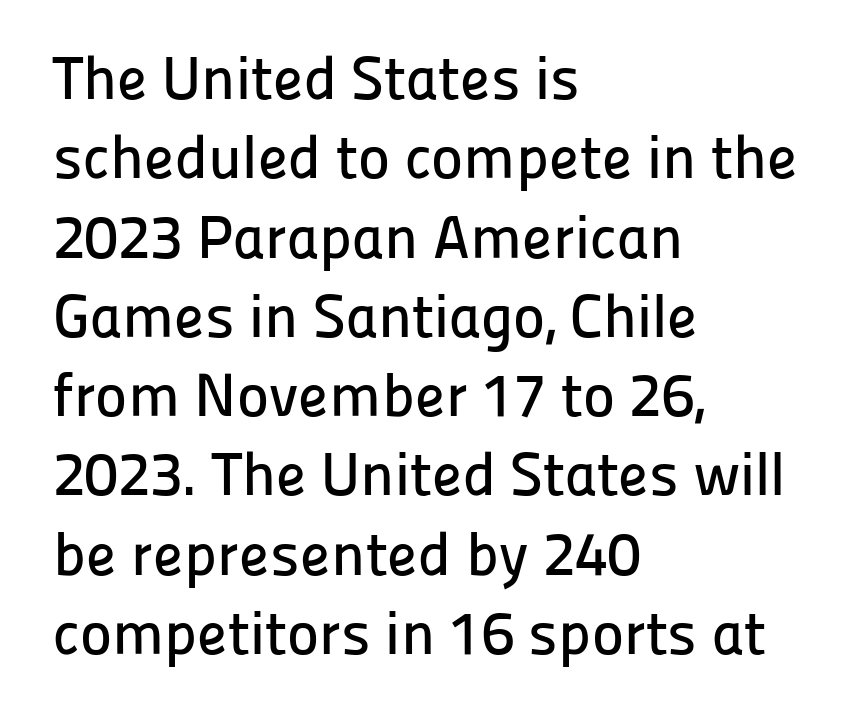
Q: Is the text italic (slanted)? A: No, it is upright.
Q: Is the typeface a serif or a sans-serif typeface? A: Sans-serif.
Q: Is the text underlined? A: No.
Q: How is the paragraph aligned? A: Left-aligned.
Q: Is the spacing between letters normal or unusually wide? A: Normal.
Q: Is the spacing between lines tight, normal or loose? A: Normal.
Q: Width (condensed, normal, or wide)? A: Normal.
Q: Stroke contrast? A: Low.
Q: x-height? A: Medium.
Q: Monospaced? A: No.
